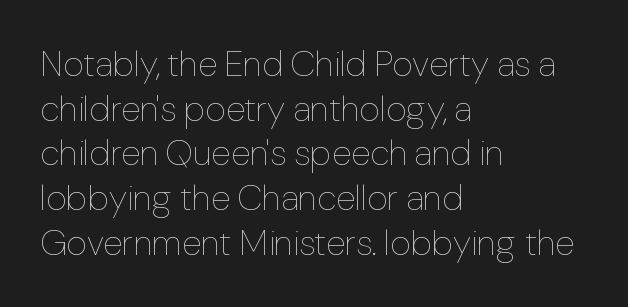
Q: Is the text bold? A: No.
Q: Is the text italic (slanted)? A: No, it is upright.
Q: Is the text underlined? A: No.
Q: How is the paragraph aligned? A: Left-aligned.
Q: Is the spacing between letters normal or unusually wide? A: Normal.
Q: Width (condensed, normal, or wide)? A: Normal.
Q: Stroke contrast? A: Low.
Q: x-height? A: Medium.
Q: Monospaced? A: No.
